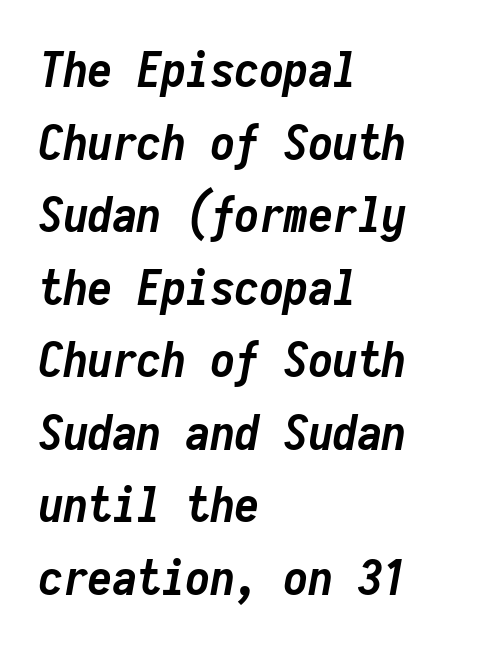
A normal amount of white space separates one row of letters from the next. Looks like terminal output: every glyph gets an equal slot. Plenty of ink on the page — the face is bold. Nothing unusual about the tracking: characters are spaced as the font intends. Just letters on the line, the space beneath them empty. Tall strokes in this sample are angled rather than plumb.
